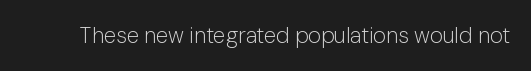
Q: Is the text bold? A: No.
Q: Is the text italic (slanted)? A: No, it is upright.
Q: Is the text underlined? A: No.
Q: Is the spacing between letters normal or unusually wide? A: Normal.
